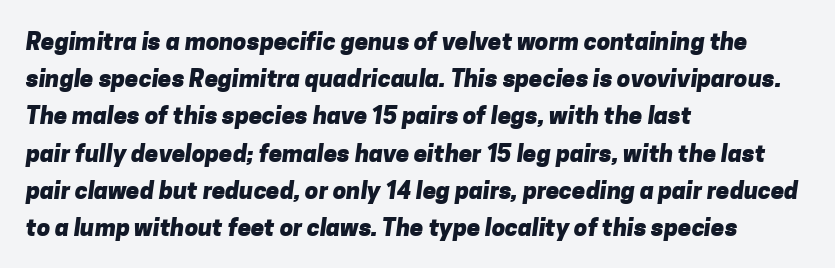
{"bold": "yes", "underline": "no", "align": "left", "line_spacing": "normal", "line_spacing_ratio": 1.55, "letter_spacing": "normal", "letter_spacing_em": 0.0, "glyph_px": 24}
